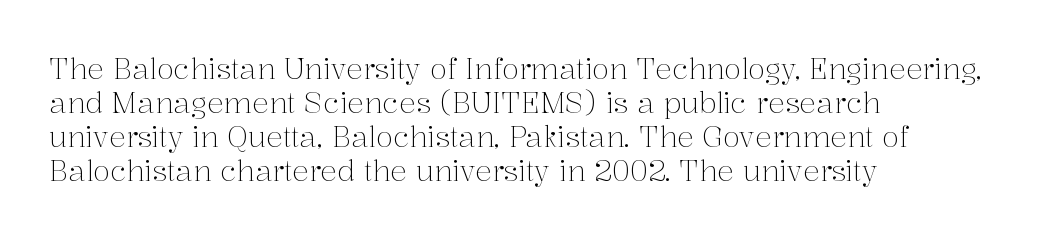
The image shows 28 px light serif type, upright; set left-aligned, line spacing 1.21x, normal letter spacing, not underlined; medium stroke contrast and a medium x-height.
